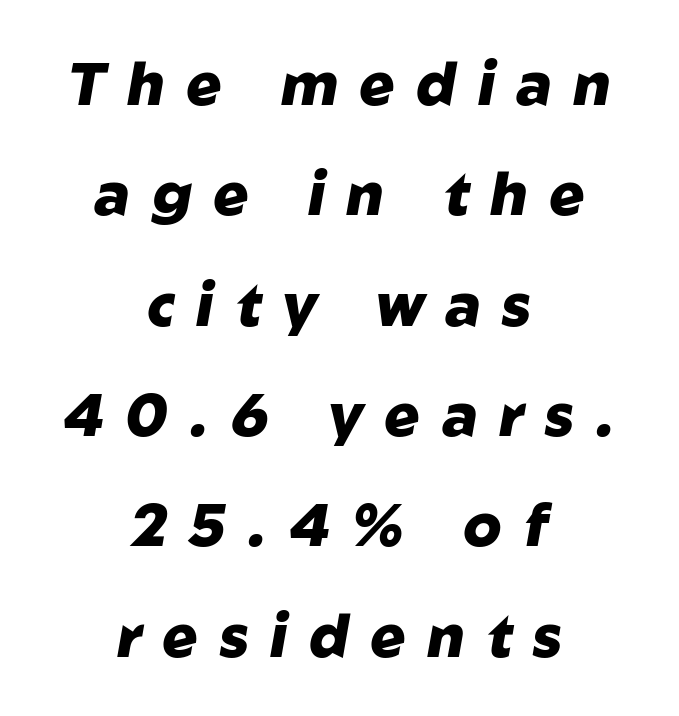
The image shows 59 px heavy type, italic (leaning right); set centered, line spacing 1.87x, unusually wide letter spacing (+0.36 em), not underlined; low stroke contrast and a medium x-height.
